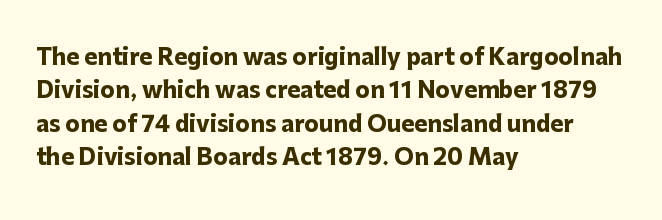
The image shows 22 px bold type, upright; set left-aligned, normal line spacing (1.52x), normal letter spacing, not underlined.
